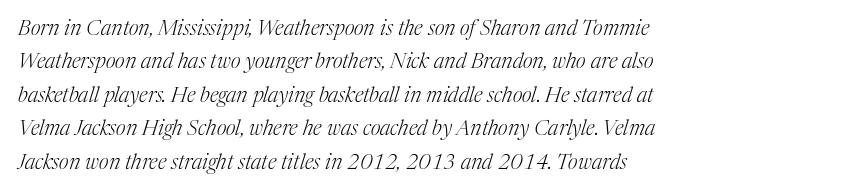
Notice how descenders clear the ascenders below comfortably — that's standard leading. You could call the tracking neutral — neither tight nor loose. The text carries the slant typical of an italic or oblique font. Unmarked baselines from the first word to the last.
